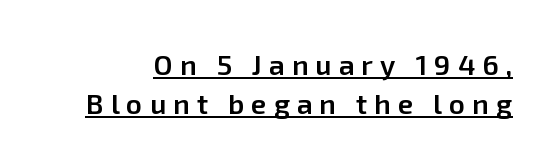
Q: Is the text bold? A: Semi-bold.
Q: Is the text italic (slanted)? A: No, it is upright.
Q: Is the typeface a serif or a sans-serif typeface? A: Sans-serif.
Q: Is the text underlined? A: Yes.
Q: Is the spacing between letters normal or unusually wide? A: Unusually wide.
Q: Is the spacing between lines tight, normal or loose? A: Normal.
Q: Width (condensed, normal, or wide)? A: Normal.
Q: Stroke contrast? A: Low.
Q: x-height? A: Medium.
Q: Monospaced? A: No.
